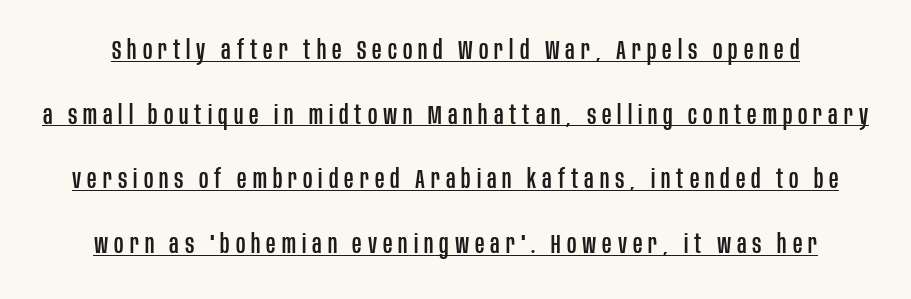
{"italic": "no", "underline": "yes", "line_spacing": "loose", "line_spacing_ratio": 2.49, "letter_spacing": "wide", "letter_spacing_em": 0.23, "glyph_px": 26}
